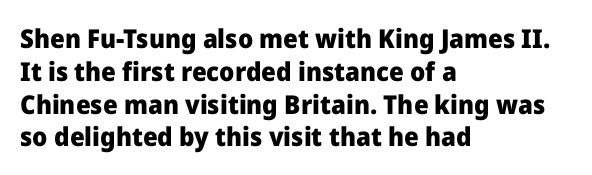
{"italic": "no", "bold": "yes", "underline": "no", "align": "left", "line_spacing": "normal", "line_spacing_ratio": 1.26, "letter_spacing": "normal", "letter_spacing_em": 0.0, "glyph_px": 26}
